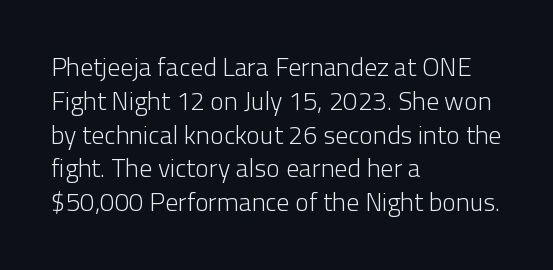
Descenders are the only things crossing below the line. Vertical strokes here are truly vertical. Compared with typical paragraphs, the rows here are spaced about the same. The setting favours the left margin, as ordinary paragraphs usually do.
